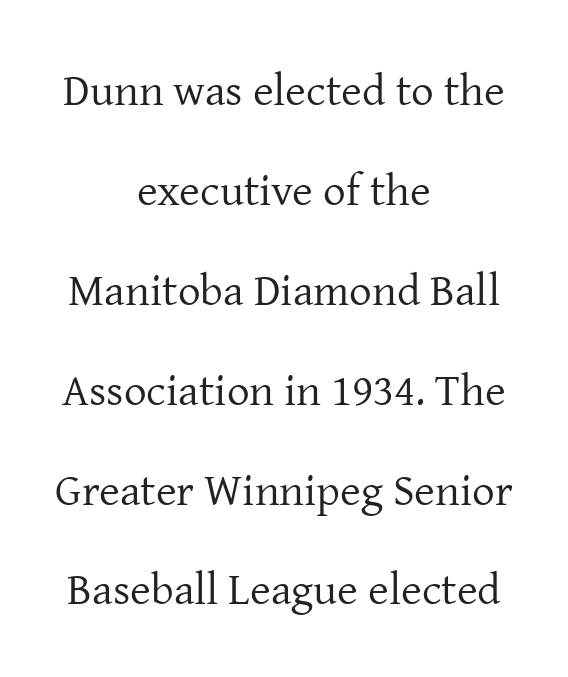
The image shows 45 px regular-weight serif type, upright; set centered, loose line spacing (2.22x), normal letter spacing, not underlined; low stroke contrast and a medium x-height.
